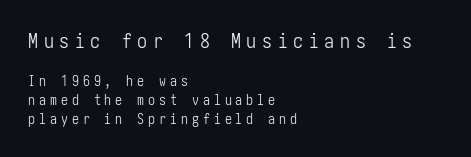
Loose tracking; the words dissolve into strings of separated letters. The space between consecutive lines is moderate. The typesetter chose a ragged-right arrangement here. Quick note: underline off. Of the two passages, the one on top uses the larger point size. Style check: upright.
